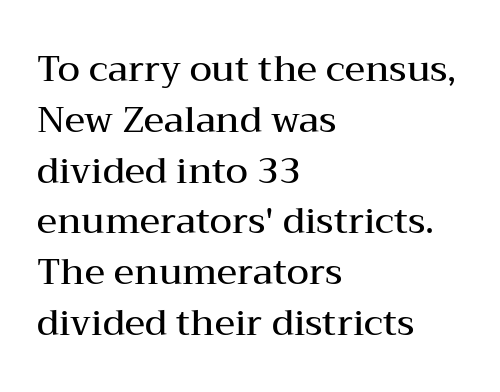
{"serif": "yes", "italic": "no", "bold": "semi", "weight": "semibold", "width": "wide", "stroke_contrast": "medium", "x_height": "medium", "monospaced": "no", "underline": "no", "align": "left", "line_spacing": "normal", "line_spacing_ratio": 1.41, "letter_spacing": "normal", "letter_spacing_em": 0.0, "glyph_px": 36}
